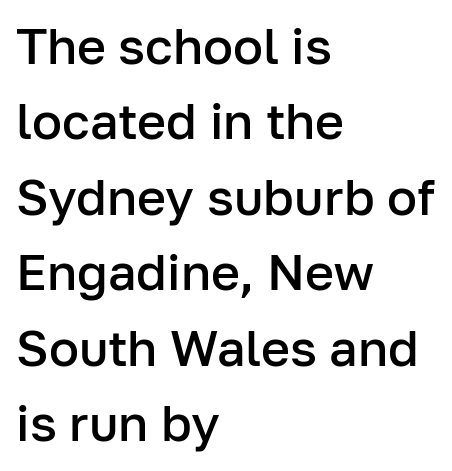
The face used here is proportionally spaced, like ordinary book or web type. Evenly set lines give the paragraph a standard silhouette. Font category for this specimen: sans-serif. Emphasis by weight is partial: semibold.
